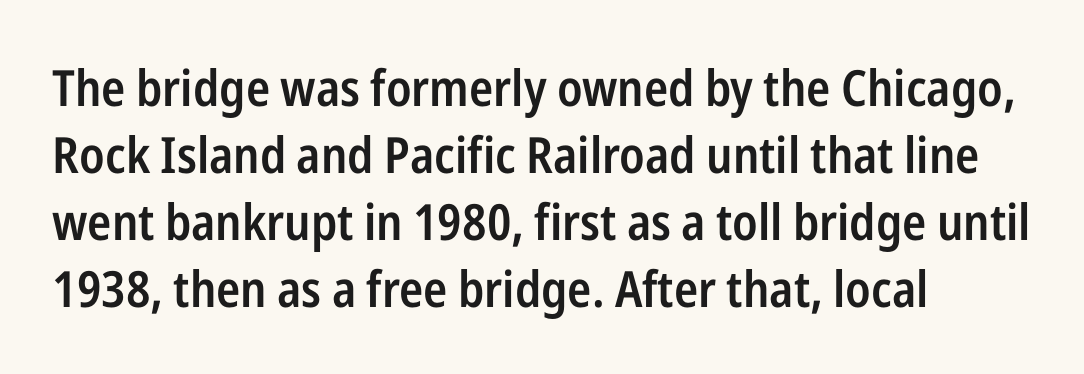
Q: Is the text bold? A: Semi-bold.
Q: Is the text italic (slanted)? A: No, it is upright.
Q: Is the typeface a serif or a sans-serif typeface? A: Sans-serif.
Q: Is the text underlined? A: No.
Q: How is the paragraph aligned? A: Left-aligned.
Q: Is the spacing between letters normal or unusually wide? A: Normal.
Q: Is the spacing between lines tight, normal or loose? A: Normal.
Q: Width (condensed, normal, or wide)? A: Condensed.
Q: Stroke contrast? A: Low.
Q: x-height? A: Medium.
Q: Monospaced? A: No.
